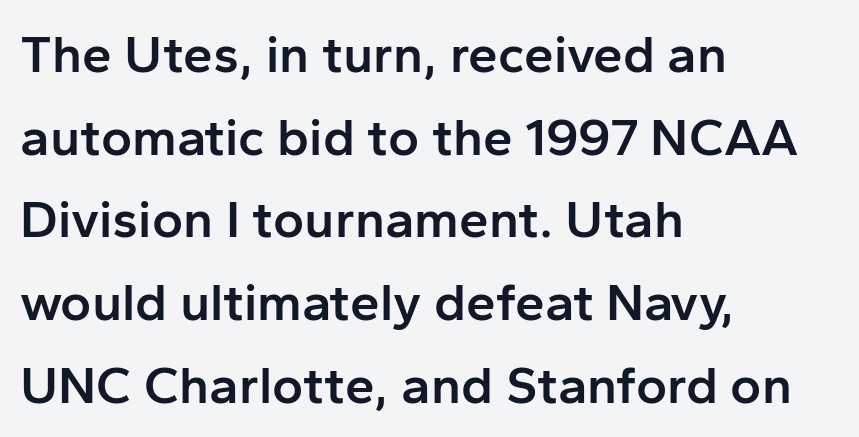
Each letter keeps its own natural width here, so spacing adapts to shape. Honestly, the letter spacing is just normal — you wouldn't notice it. A semibold gives these letters moderate extra thickness, short of bold. Where is the straight margin? On the left.
